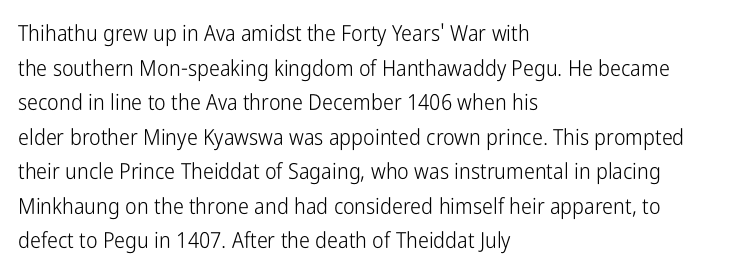
Which margin do the lines hug? The left one — the right edge is uneven. This is roman type, the default non-slanted kind. Summary of vertical rhythm: regular, with standard interline spacing. These glyphs show unthickened strokes, regular width or finer. The rendering keeps characters at their native spacing. The gap between lines stays unmarked.
